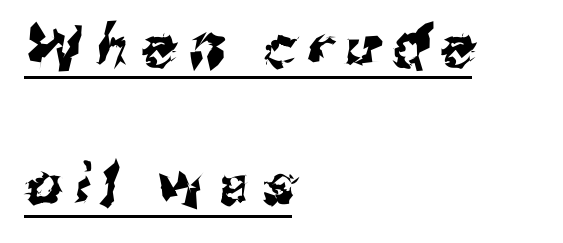
{"serif": "no", "width": "normal", "stroke_contrast": "medium", "x_height": "medium", "monospaced": "no", "underline": "yes", "align": "left", "line_spacing": "loose", "line_spacing_ratio": 2.47, "letter_spacing": "wide", "letter_spacing_em": 0.23, "glyph_px": 56}
